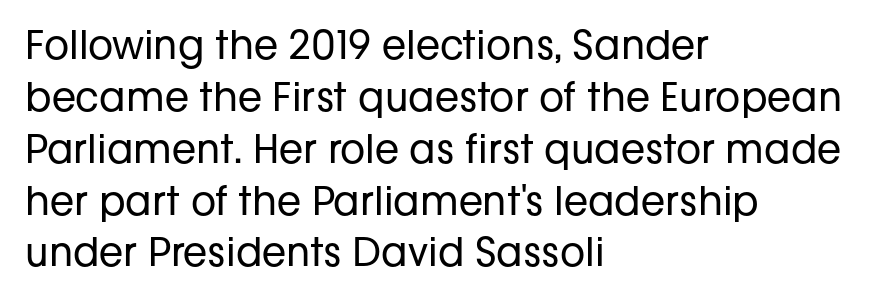
Line spacing here is normal. Posture: upright roman. You could not count columns in this text — the font is proportionally spaced. The line texture is even and compact thanks to regular tracking. Only glyphs here, with clear space below each row. Serif or sans? Sans — the stroke terminals are bare.
